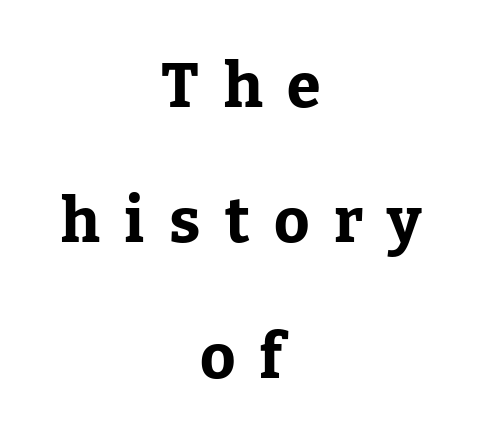
Q: Is the text bold? A: Yes.
Q: Is the text italic (slanted)? A: No, it is upright.
Q: Is the typeface a serif or a sans-serif typeface? A: Serif.
Q: Is the text underlined? A: No.
Q: How is the paragraph aligned? A: Centered.
Q: Is the spacing between letters normal or unusually wide? A: Unusually wide.
Q: Is the spacing between lines tight, normal or loose? A: Loose.
Q: Width (condensed, normal, or wide)? A: Normal.
Q: Stroke contrast? A: Low.
Q: x-height? A: Medium.
Q: Monospaced? A: No.
